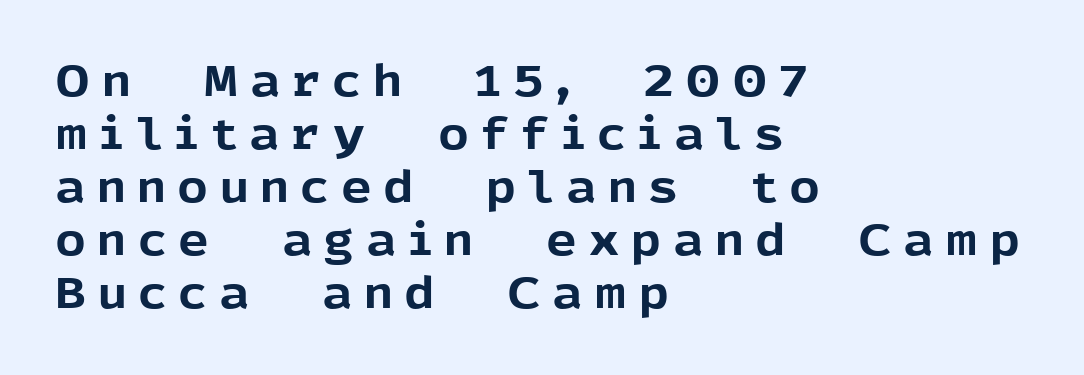
{"serif": "no", "italic": "no", "bold": "yes", "weight": "bold", "width": "normal", "x_height": "medium", "monospaced": "no", "underline": "no", "align": "left", "line_spacing_ratio": 1.23, "letter_spacing": "wide", "letter_spacing_em": 0.26, "glyph_px": 43}
